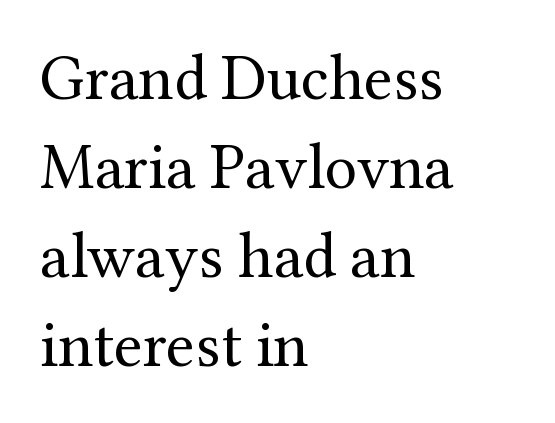
The rendering uses natural spacing where letterforms have individual widths. Old-style or modern, the face here clearly has serifs. This sample uses an upright cut, with every glyph sitting square on the baseline. Stems here are at most as thick as an everyday book face. Which margin do the lines hug? The left one — the right edge is uneven.
